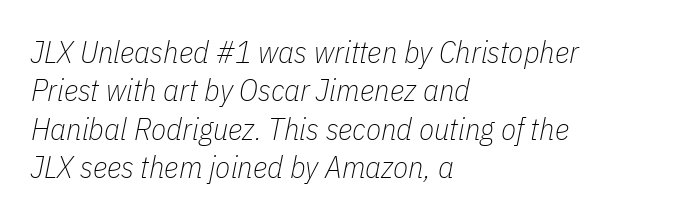
Q: Is the text bold? A: No.
Q: Is the text italic (slanted)? A: Yes, it leans right by about 11 degrees.
Q: Is the text underlined? A: No.
Q: How is the paragraph aligned? A: Left-aligned.
Q: Is the spacing between letters normal or unusually wide? A: Normal.
Q: Width (condensed, normal, or wide)? A: Condensed.
Q: Stroke contrast? A: Low.
Q: x-height? A: Medium.
Q: Monospaced? A: No.
